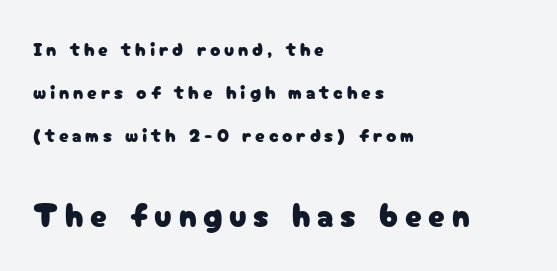
{"serif": "no", "italic": "no", "width": "normal", "stroke_contrast": "low", "x_height": "medium", "monospaced": "no", "underline": "no", "align": "left", "line_spacing": "loose", "line_spacing_ratio": 2.26, "letter_spacing": "wide", "letter_spacing_em": 0.2, "larger_block": "second", "size_ratio": 1.74, "glyph_px": 33}
